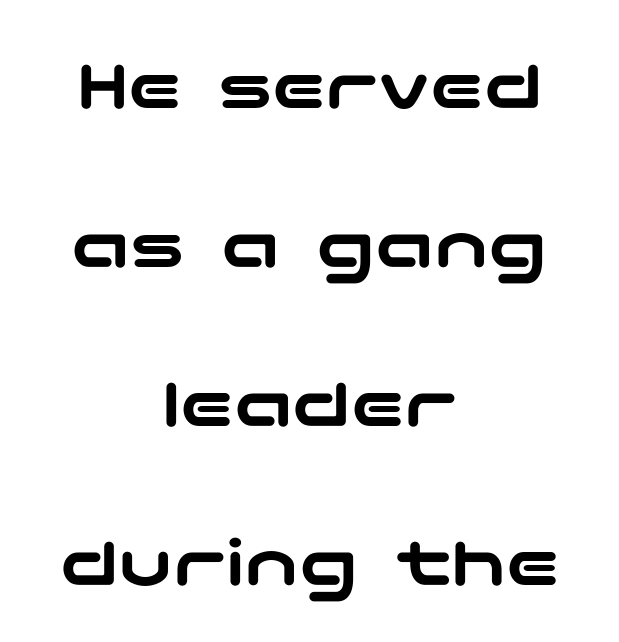
The image shows 73 px wide sans-serif type, upright; set centered, loose line spacing (2.18x), normal letter spacing, not underlined; low stroke contrast and a medium x-height.
